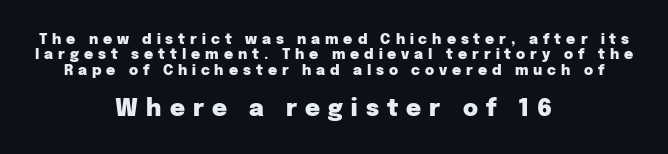
The image shows 23 px bold type, upright; set centered, tight line spacing (1.1x), unusually wide letter spacing (+0.35 em), not underlined; the second (bottom) block is 1.64x larger.
